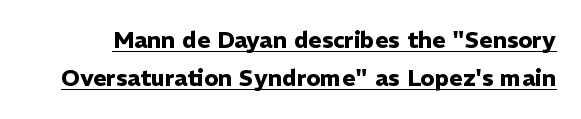
{"italic": "no", "bold": "yes", "underline": "yes", "line_spacing": "normal", "line_spacing_ratio": 1.66, "letter_spacing": "normal", "letter_spacing_em": 0.0, "glyph_px": 23}
